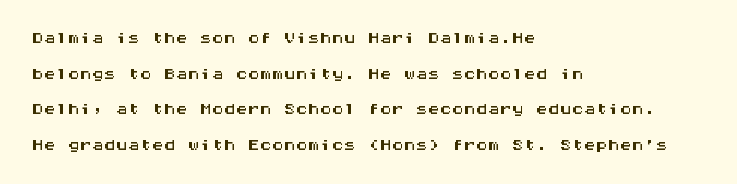
The lettering holds an erect, upright posture throughout. Inter-character spacing is left at the font's built-in metrics. The glyphs are unaccompanied by any horizontal stroke below them. Horizontal alignment here is leftward, the default for most running prose. Is there much room between lines? A standard amount, neither cramped nor airy.
